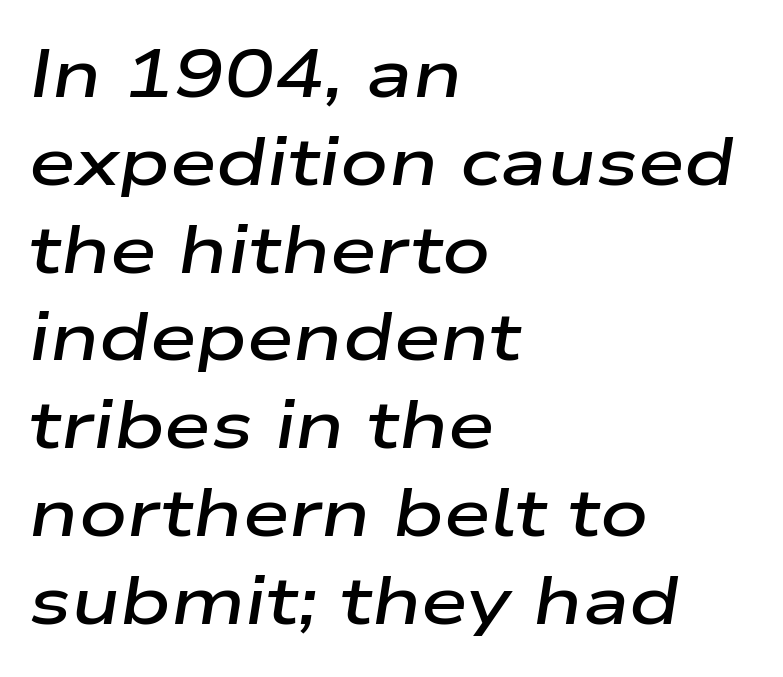
Q: Is the text bold? A: Semi-bold.
Q: Is the text italic (slanted)? A: Yes, it leans right by about 9 degrees.
Q: Is the text underlined? A: No.
Q: How is the paragraph aligned? A: Left-aligned.
Q: Is the spacing between letters normal or unusually wide? A: Normal.
Q: Is the spacing between lines tight, normal or loose? A: Normal.
Q: Width (condensed, normal, or wide)? A: Wide.
Q: Stroke contrast? A: Low.
Q: x-height? A: Medium.
Q: Monospaced? A: No.
